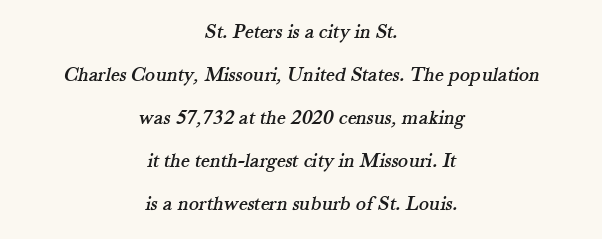
What's the leading like? Stretched, with rows far apart. A centered setting, common on invitations and titles, is used for this passage. Decoration check: the copy has no underline. Honestly, the letter spacing is just normal — you wouldn't notice it.
